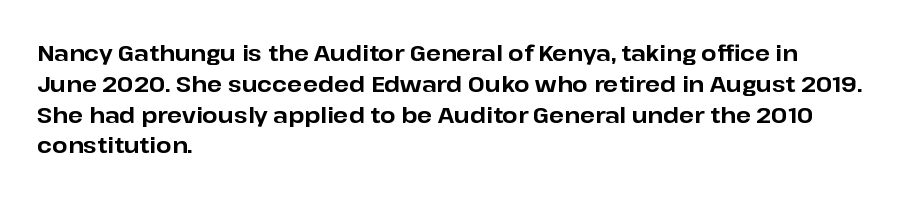
{"italic": "no", "bold": "yes", "underline": "no", "align": "left", "line_spacing": "normal", "line_spacing_ratio": 1.4, "letter_spacing": "normal", "letter_spacing_em": 0.0, "glyph_px": 22}
